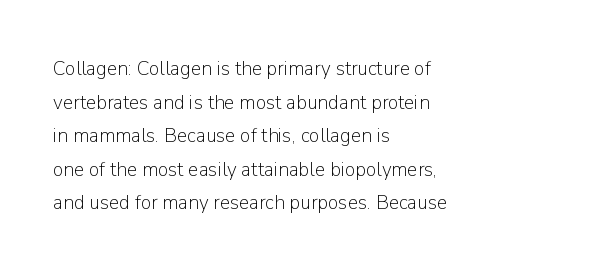
Q: Is the text bold? A: No.
Q: Is the text italic (slanted)? A: No, it is upright.
Q: Is the text underlined? A: No.
Q: How is the paragraph aligned? A: Left-aligned.
Q: Is the spacing between letters normal or unusually wide? A: Normal.
Q: Is the spacing between lines tight, normal or loose? A: Normal.
